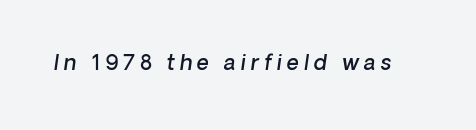
Q: Is the text bold? A: Semi-bold.
Q: Is the text underlined? A: No.
Q: Is the spacing between letters normal or unusually wide? A: Unusually wide.
